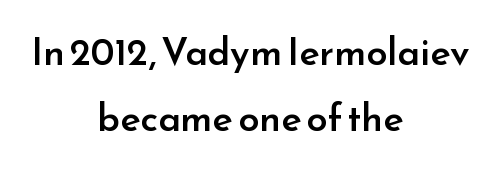
Q: Is the text bold? A: Semi-bold.
Q: Is the text italic (slanted)? A: No, it is upright.
Q: Is the typeface a serif or a sans-serif typeface? A: Sans-serif.
Q: Is the text underlined? A: No.
Q: How is the paragraph aligned? A: Centered.
Q: Is the spacing between letters normal or unusually wide? A: Normal.
Q: Width (condensed, normal, or wide)? A: Normal.
Q: Stroke contrast? A: Low.
Q: x-height? A: Small.
Q: Monospaced? A: No.
